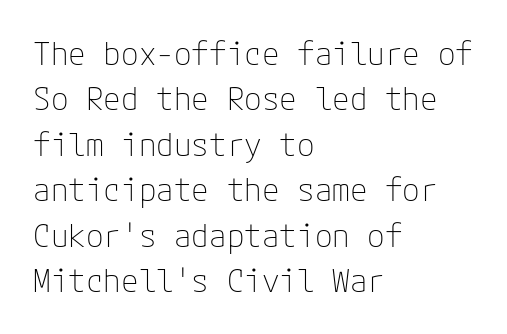
{"serif": "no", "italic": "no", "bold": "no", "weight": "thin", "width": "normal", "stroke_contrast": "low", "x_height": "medium", "underline": "no", "align": "left", "line_spacing": "normal", "line_spacing_ratio": 1.42, "letter_spacing": "normal", "letter_spacing_em": 0.0, "glyph_px": 32}
